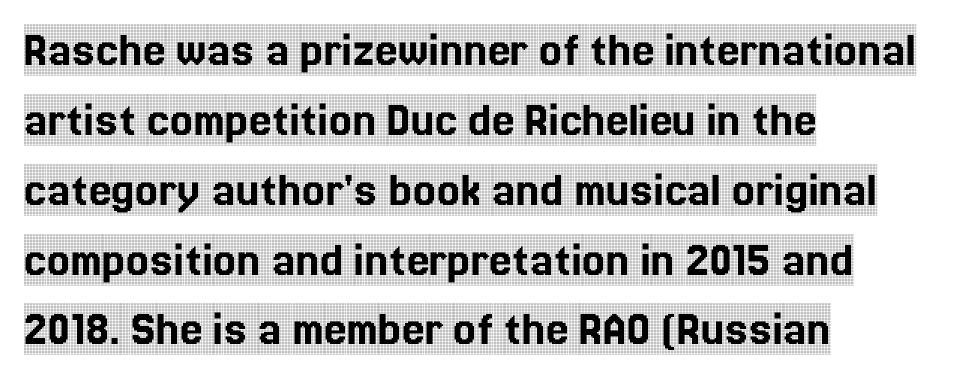
The image shows 51 px condensed serif type, upright; set left-aligned, normal line spacing (1.37x), normal letter spacing, not underlined; a large x-height.
